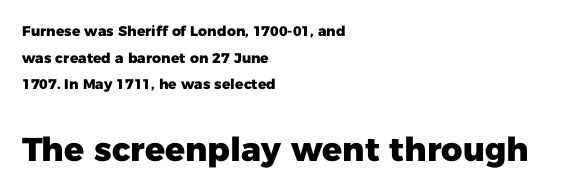
The image shows 33 px heavy sans-serif type, upright; set left-aligned, loose line spacing (1.91x), normal letter spacing, not underlined; the second (bottom) block is 2.36x larger; low stroke contrast and a medium x-height.
